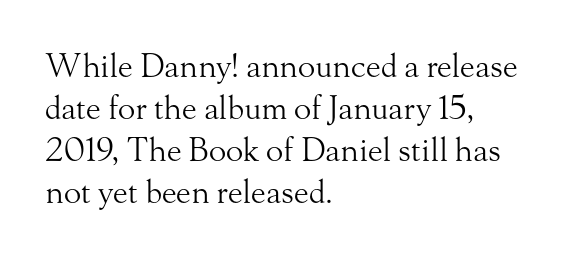
No chunkiness to these letters — they're not bold. The axis of the letterforms is exactly vertical. These lines keep a tight, regular rhythm from letter to letter. Clear beneath every line of the passage. Classification — serif. Normally led — the rows are evenly, conventionally spaced.
